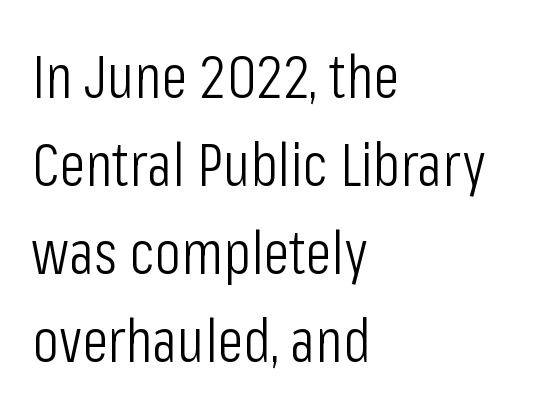
The image shows 61 px light, condensed sans-serif type, upright; set left-aligned, normal line spacing (1.44x), normal letter spacing, not underlined; low stroke contrast and a medium x-height.
